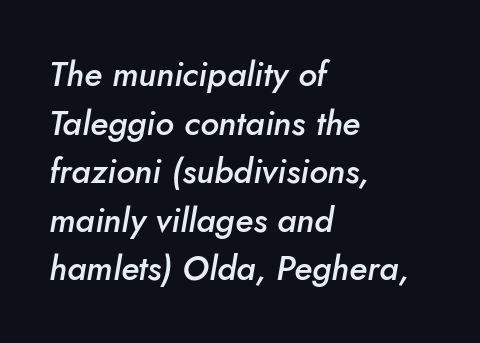
Q: Is the text bold? A: Semi-bold.
Q: Is the text italic (slanted)? A: Yes, it leans right by about 10 degrees.
Q: Is the text underlined? A: No.
Q: How is the paragraph aligned? A: Left-aligned.
Q: Is the spacing between letters normal or unusually wide? A: Normal.
Q: Is the spacing between lines tight, normal or loose? A: Normal.
Q: Width (condensed, normal, or wide)? A: Normal.
Q: Stroke contrast? A: Low.
Q: x-height? A: Small.
Q: Monospaced? A: No.
